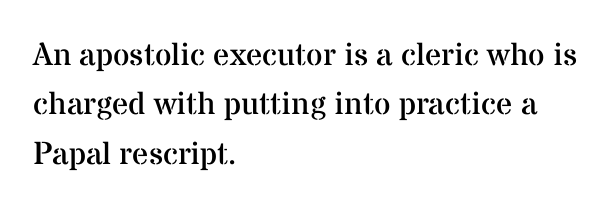
Bare-footed words on every line. A classic flush-left, rag-right setting is used for this passage. Stroke thickness stays within the range of a standard reading face or lighter. Reading down the column, the eye jumps a familiar distance to each next line.
